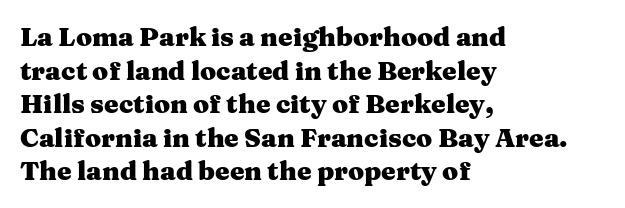
The image shows 26 px bold type, upright; set left-aligned, normal line spacing (1.29x), normal letter spacing, not underlined.
